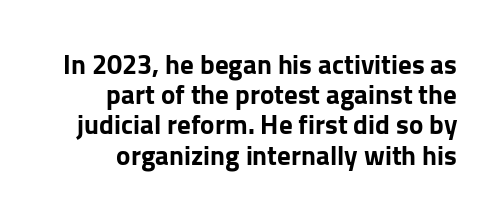
The image shows 27 px text type, upright; set tight line spacing (1.12x), normal letter spacing, not underlined.
